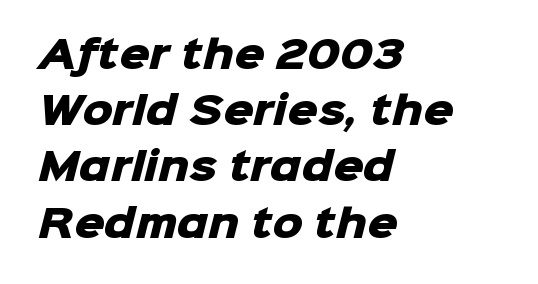
Each letter's strokes conclude bluntly, with no projecting serifs. Does extra space separate the letters? No, they use regular spacing. A typesetter would call this proportional, since set widths differ per character. All the whitespace from short lines collects on the right. Successive baselines arrive at the customary interval. The glyphs have the mass of a bold cut.
